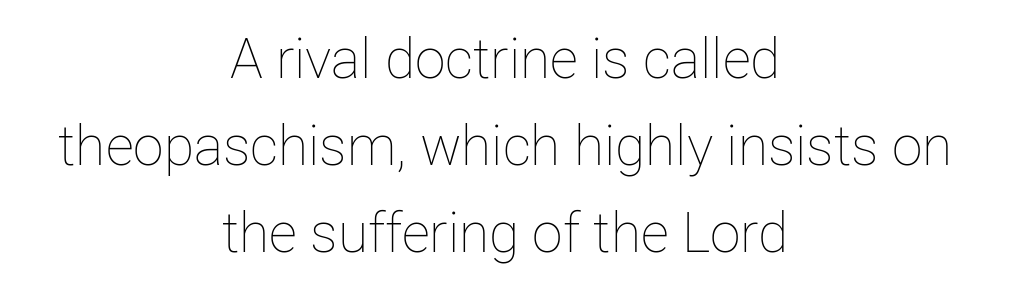
Q: Is the text bold? A: No.
Q: Is the text italic (slanted)? A: No, it is upright.
Q: Is the text underlined? A: No.
Q: How is the paragraph aligned? A: Centered.
Q: Is the spacing between letters normal or unusually wide? A: Normal.
Q: Is the spacing between lines tight, normal or loose? A: Normal.
Q: Width (condensed, normal, or wide)? A: Normal.
Q: Stroke contrast? A: Low.
Q: x-height? A: Medium.
Q: Monospaced? A: No.
